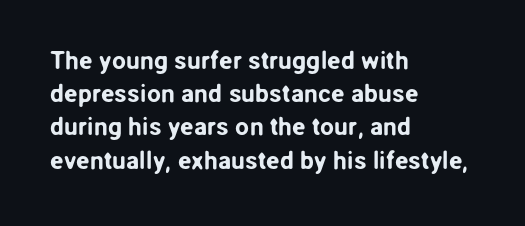
Q: Is the text italic (slanted)? A: No, it is upright.
Q: Is the text underlined? A: No.
Q: How is the paragraph aligned? A: Left-aligned.
Q: Is the spacing between letters normal or unusually wide? A: Normal.
Q: Is the spacing between lines tight, normal or loose? A: Normal.
